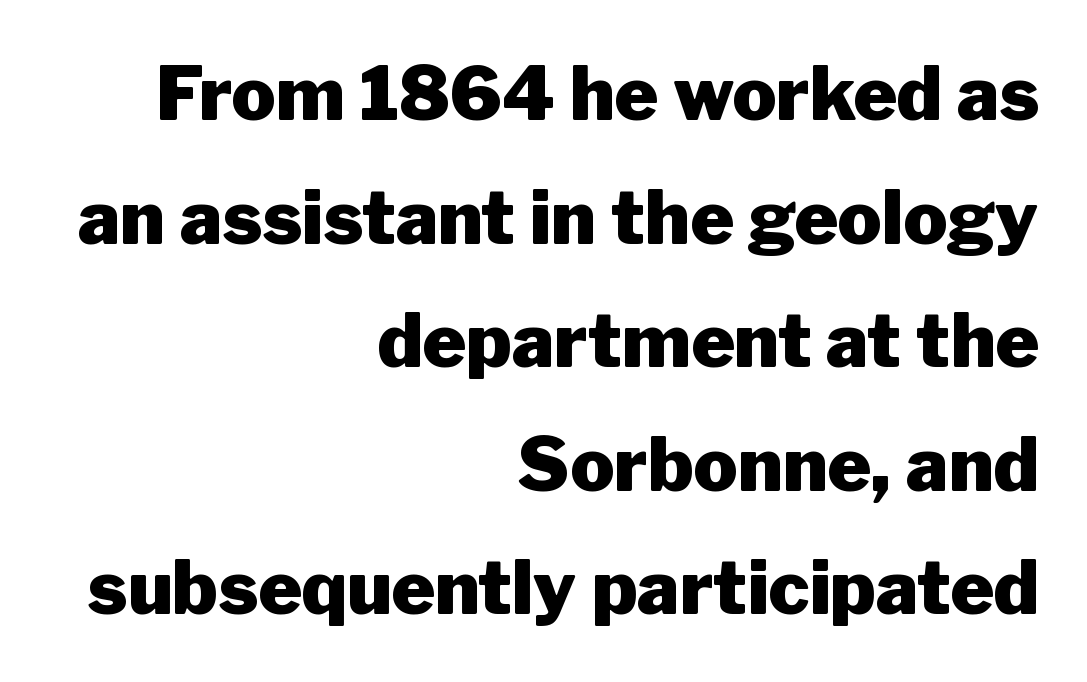
Every stem runs plumb, perpendicular to the baseline. The passage shown is typed in a proportional face where columns would drift. Successive baselines arrive at the customary interval. The characters look thick and weighty, a clear bold.
